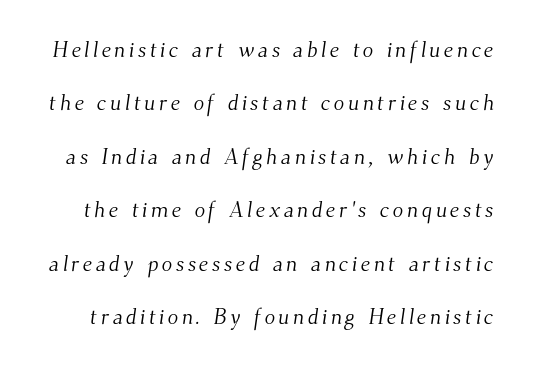
Q: Is the text bold? A: No.
Q: Is the text underlined? A: No.
Q: Is the spacing between lines tight, normal or loose? A: Loose.
